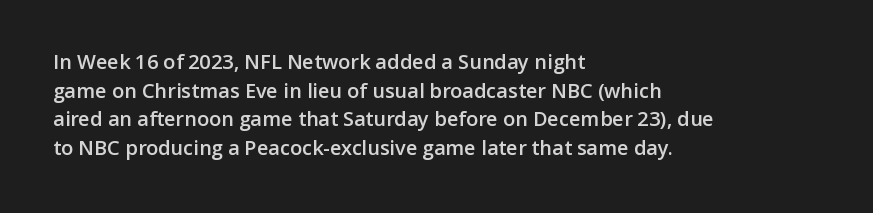
The type sits square on the baseline with zero lean. The lines are quadded left. Is the letter spacing exaggerated? No — it looks like the ordinary default. The designer left line spacing at the default. A bit beefed up — I'd call it semibold rather than bold. Underlining? Definitely not there.
